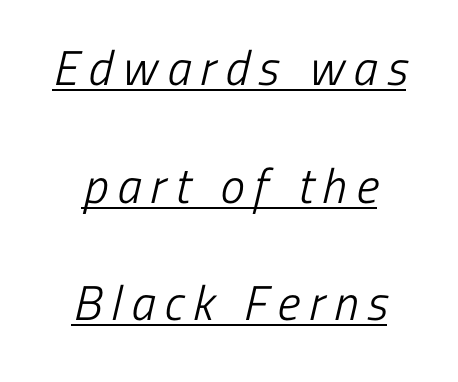
The image shows 49 px light, condensed sans-serif type; set loose line spacing (2.4x), underlined; low stroke contrast and a medium x-height.
